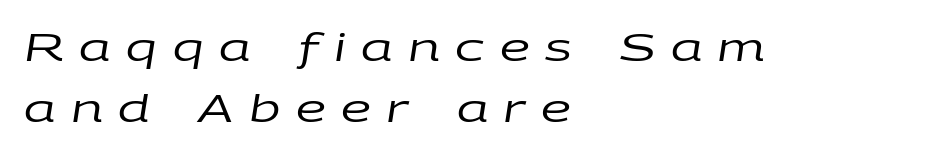
The image shows 38 px regular-weight, wide type, italic (leaning right); set left-aligned, normal line spacing (1.6x), unusually wide letter spacing (+0.41 em), not underlined; low stroke contrast and a large x-height.
